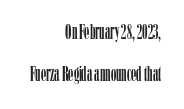
{"italic": "no", "underline": "no", "align": "right", "line_spacing": "loose", "line_spacing_ratio": 1.98, "letter_spacing": "normal", "letter_spacing_em": 0.0, "glyph_px": 21}
